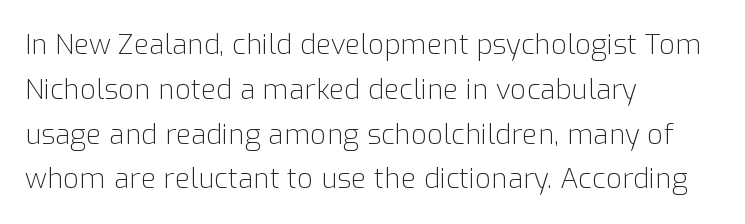
The image shows 28 px light sans-serif type, upright; set left-aligned, normal line spacing (1.6x), normal letter spacing, not underlined; low stroke contrast and a medium x-height.
